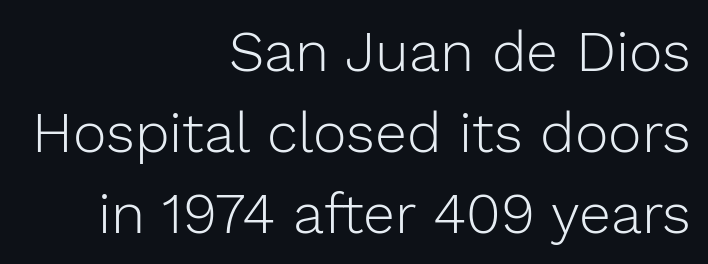
The specimen omits any rule beneath the text block's lines. The paragraph shown leans on its right margin. Vertically, the passage feels balanced, rows spaced as you'd expect. Weight: in the light-to-regular range. The passage shown has conventional tracking throughout. Is there any slant? The stems are plumb.
